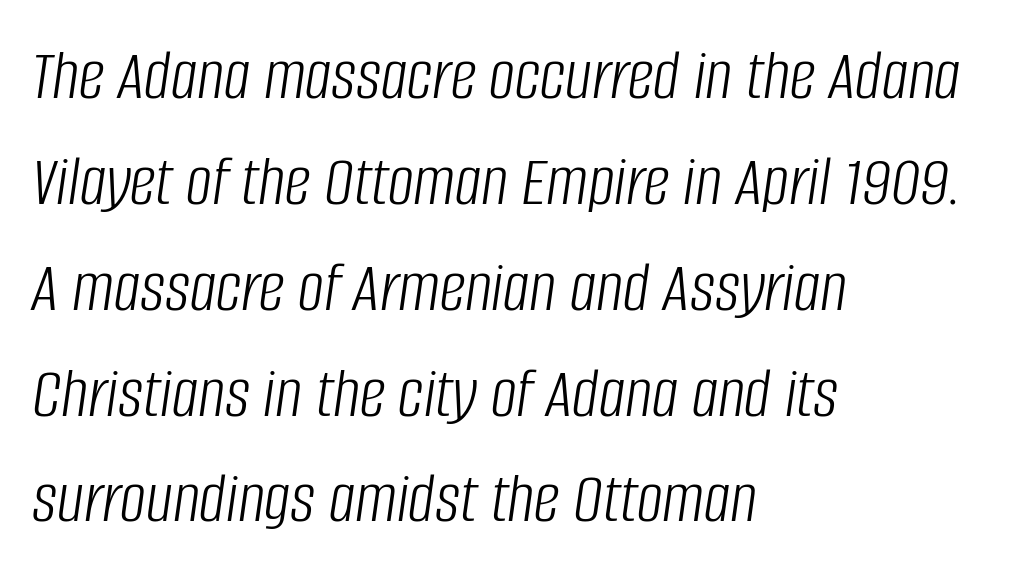
The image shows 73 px light, condensed type, italic (leaning right); set left-aligned, normal line spacing (1.45x), normal letter spacing, not underlined; low stroke contrast and a large x-height.
